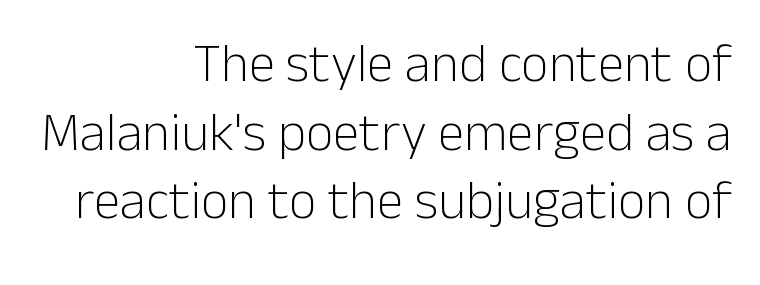
The image shows 54 px light sans-serif type, upright; set right-aligned, normal line spacing (1.27x), normal letter spacing, not underlined; low stroke contrast and a medium x-height.
